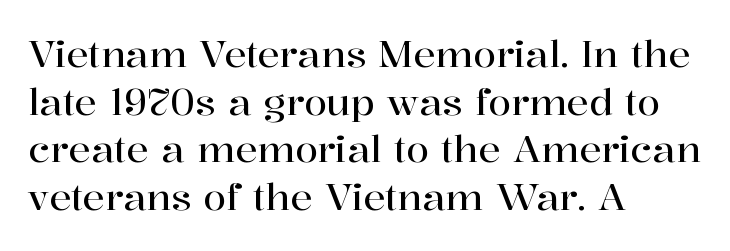
{"serif": "yes", "italic": "no", "width": "normal", "stroke_contrast": "high", "x_height": "medium", "monospaced": "no", "underline": "no", "align": "left", "line_spacing": "normal", "line_spacing_ratio": 1.29, "letter_spacing": "normal", "letter_spacing_em": 0.0, "glyph_px": 37}
